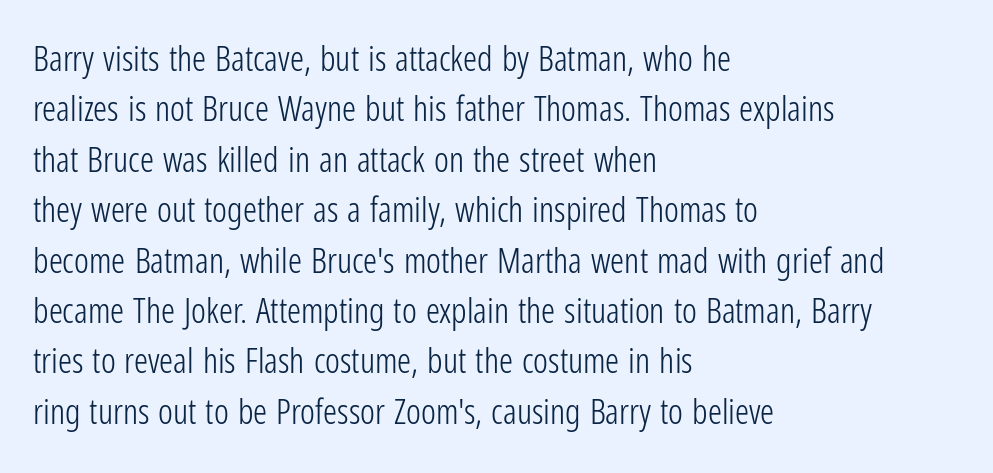
Stems and bowls with no extra thickness — not bold. Check the space under the baseline: it is left empty. The vertical gap from one line to the next is medium. Nobody touched the tracking dial on this one.
